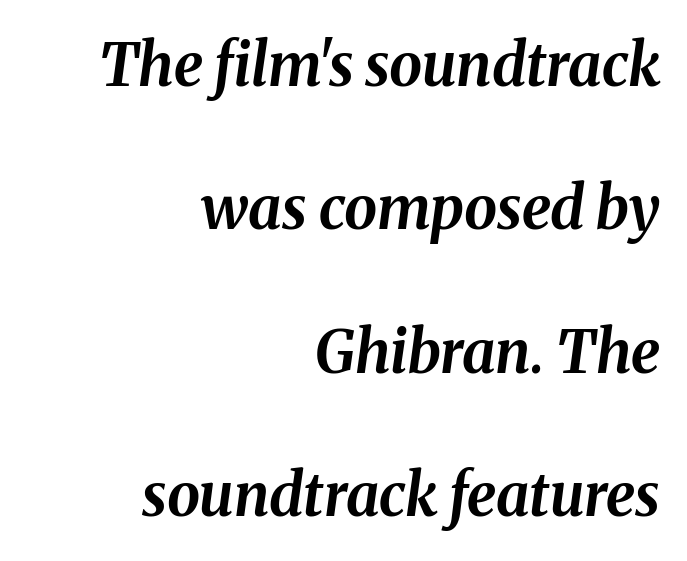
{"italic": "yes", "lean": "right", "slant_degrees": 8, "bold": "yes", "weight": "bold", "width": "normal", "stroke_contrast": "medium", "x_height": "medium", "monospaced": "no", "underline": "no", "align": "right", "line_spacing": "loose", "line_spacing_ratio": 2.43, "letter_spacing": "normal", "letter_spacing_em": 0.0, "glyph_px": 59}
